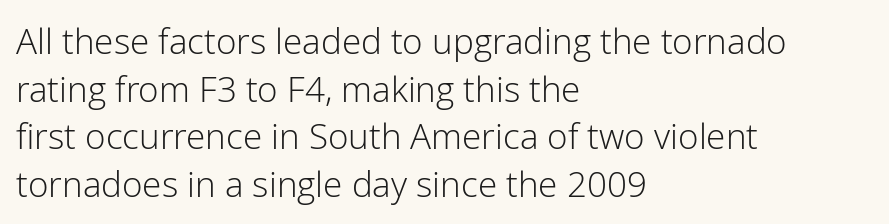
The image shows 35 px light sans-serif type, upright; set left-aligned, normal line spacing (1.36x), normal letter spacing, not underlined; low stroke contrast and a medium x-height.
